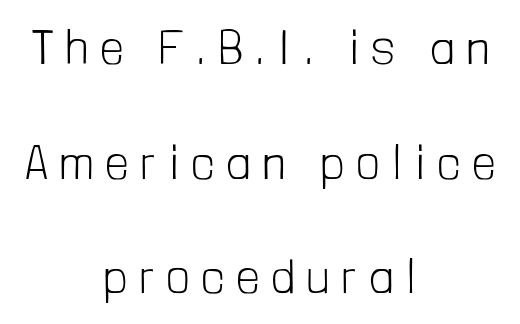
Q: Is the text bold? A: No.
Q: Is the text italic (slanted)? A: No, it is upright.
Q: Is the typeface a serif or a sans-serif typeface? A: Sans-serif.
Q: Is the text underlined? A: No.
Q: How is the paragraph aligned? A: Centered.
Q: Is the spacing between letters normal or unusually wide? A: Unusually wide.
Q: Is the spacing between lines tight, normal or loose? A: Loose.
Q: Width (condensed, normal, or wide)? A: Condensed.
Q: Stroke contrast? A: Low.
Q: x-height? A: Medium.
Q: Monospaced? A: No.
